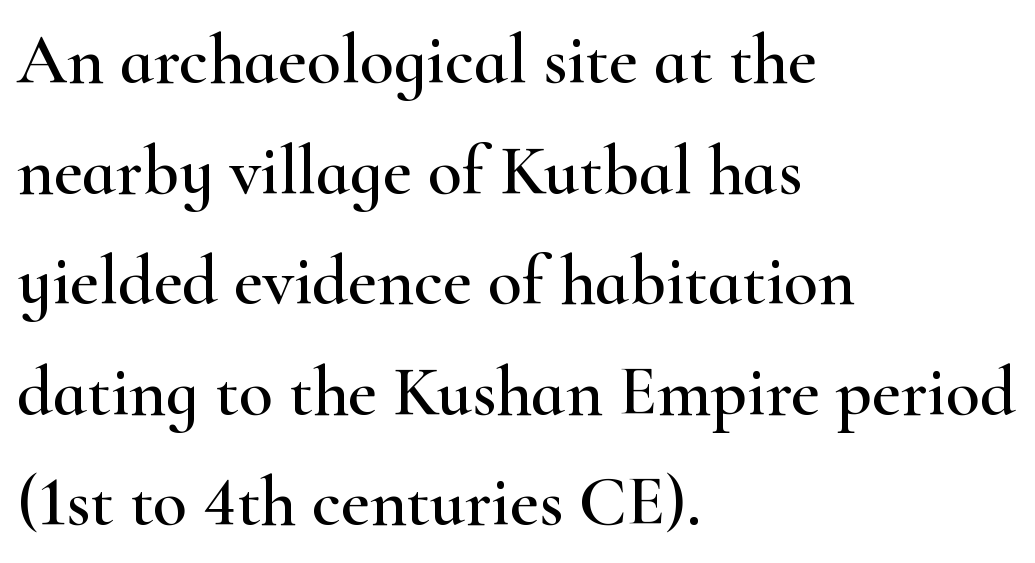
{"serif": "yes", "italic": "no", "width": "wide", "stroke_contrast": "high", "x_height": "small", "monospaced": "no", "underline": "no", "align": "left", "line_spacing": "normal", "line_spacing_ratio": 1.58, "letter_spacing": "normal", "letter_spacing_em": 0.0, "glyph_px": 70}
